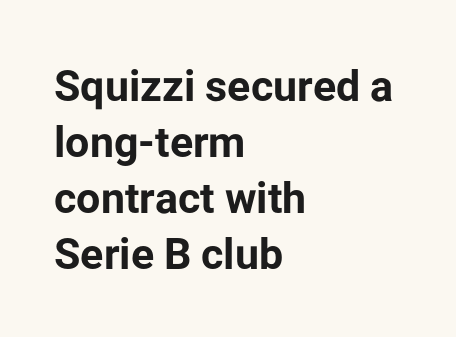
The image shows 43 px bold sans-serif type, upright; set left-aligned, normal line spacing (1.3x), normal letter spacing, not underlined; low stroke contrast and a medium x-height.
